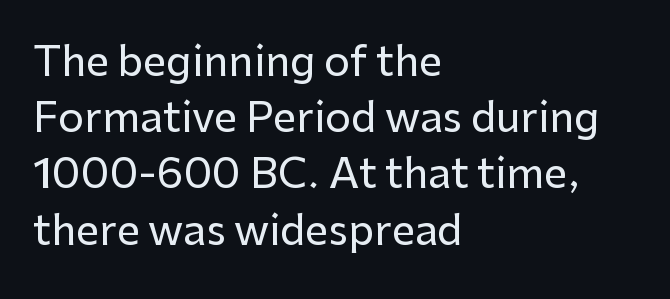
Q: Is the text italic (slanted)? A: No, it is upright.
Q: Is the typeface a serif or a sans-serif typeface? A: Sans-serif.
Q: Is the text underlined? A: No.
Q: How is the paragraph aligned? A: Left-aligned.
Q: Is the spacing between letters normal or unusually wide? A: Normal.
Q: Is the spacing between lines tight, normal or loose? A: Normal.
Q: Width (condensed, normal, or wide)? A: Normal.
Q: Stroke contrast? A: Low.
Q: x-height? A: Medium.
Q: Monospaced? A: No.
